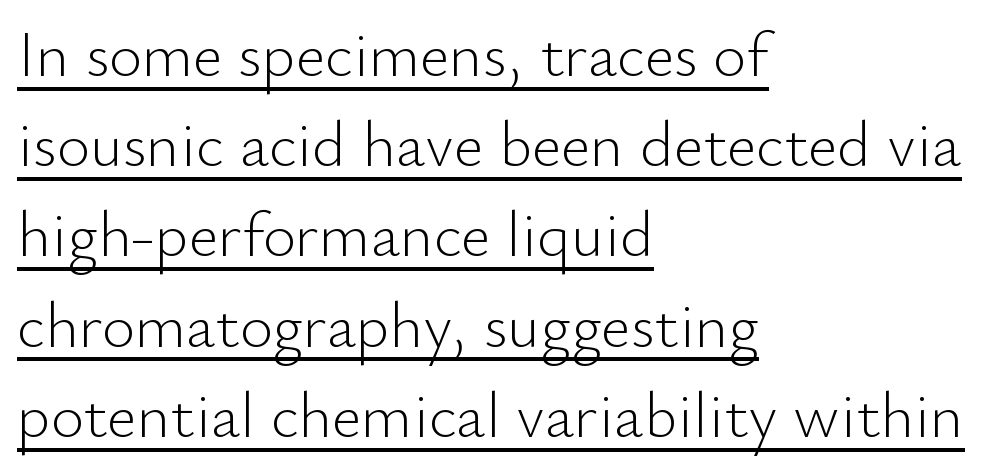
The image shows 64 px light sans-serif type, upright; set left-aligned, normal line spacing (1.41x), normal letter spacing, underlined; low stroke contrast and a small x-height.
